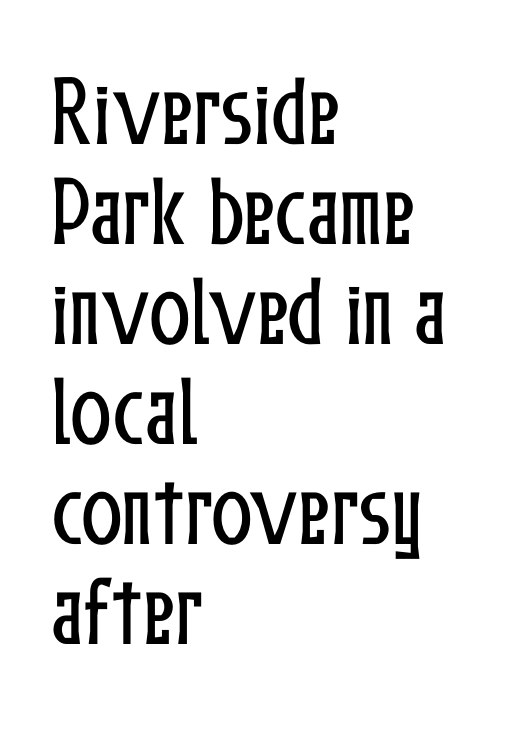
The image shows 77 px condensed type, upright; set left-aligned, normal line spacing (1.3x), normal letter spacing, not underlined; low stroke contrast and a medium x-height.
